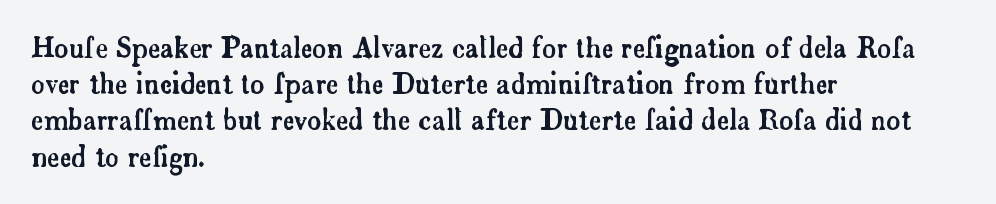
A normal amount of white space separates one row of letters from the next. Rendered with straight, roman letterforms. Rule under the text: the space is simply empty. Glyph-to-glyph distance matches everyday printed text. Horizontal alignment here is leftward, the default for most running prose.
